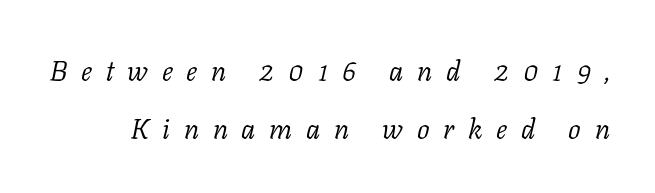
Q: Is the text bold? A: No.
Q: Is the text italic (slanted)? A: Yes, it leans right by about 11 degrees.
Q: Is the typeface a serif or a sans-serif typeface? A: Serif.
Q: Is the text underlined? A: No.
Q: Is the spacing between letters normal or unusually wide? A: Unusually wide.
Q: Is the spacing between lines tight, normal or loose? A: Loose.
Q: Width (condensed, normal, or wide)? A: Normal.
Q: Stroke contrast? A: Low.
Q: x-height? A: Medium.
Q: Monospaced? A: No.
